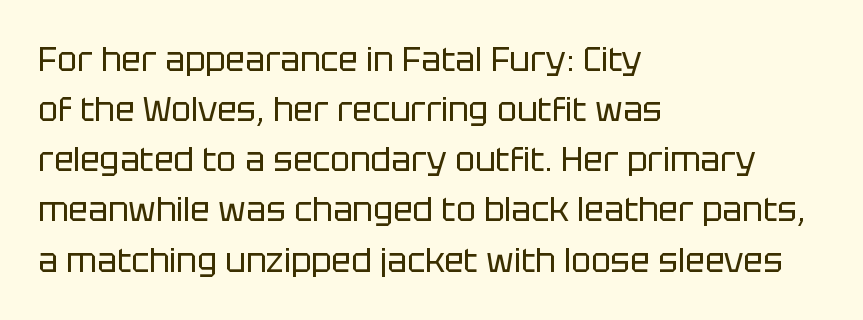
{"serif": "no", "italic": "no", "bold": "no", "weight": "regular", "width": "normal", "stroke_contrast": "low", "x_height": "large", "monospaced": "no", "underline": "no", "align": "left", "line_spacing": "normal", "line_spacing_ratio": 1.52, "letter_spacing": "normal", "letter_spacing_em": 0.0, "glyph_px": 33}
